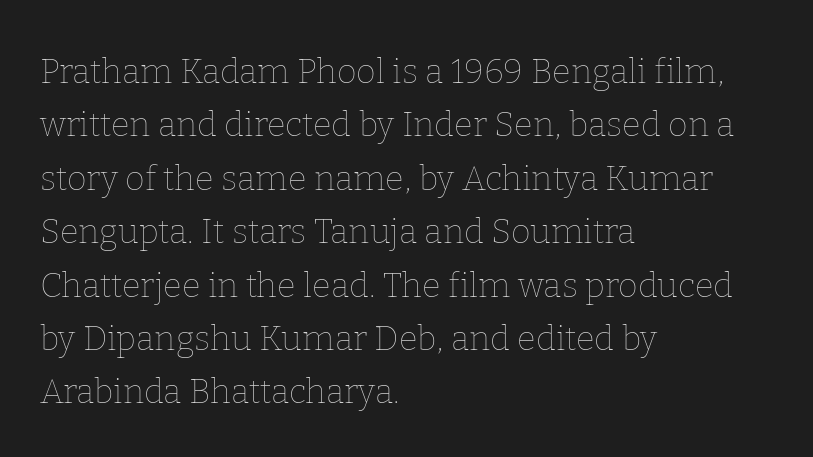
A typesetter would mark this as roman, not italic. Varying glyph widths throughout — classic text-font behaviour. Is there much room between lines? A standard amount, neither cramped nor airy. How are the letters spaced? Ordinarily, with no added tracking. Teacher's note: observe the even left margin — that is flush-left alignment.
